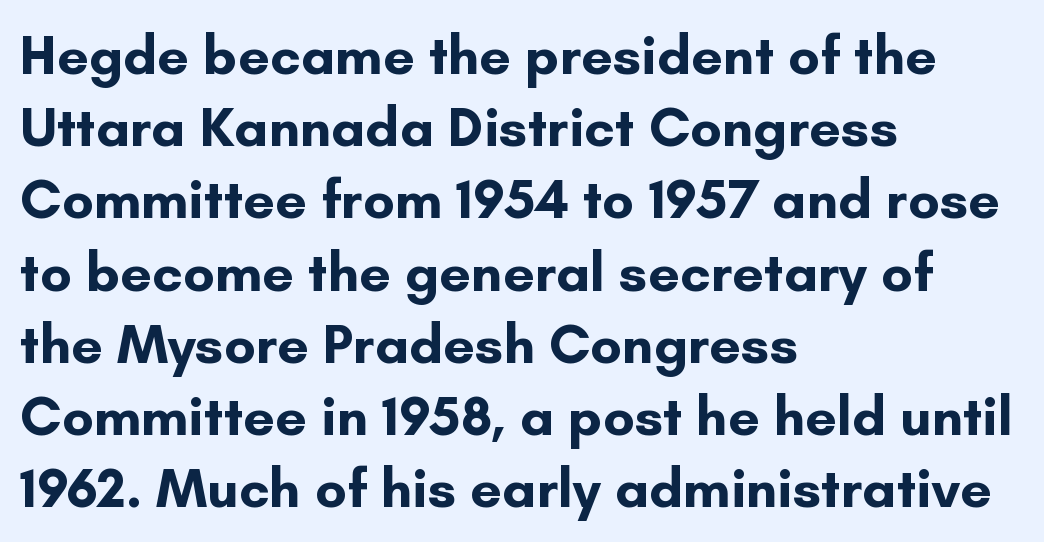
Q: Is the text bold? A: Yes.
Q: Is the text italic (slanted)? A: No, it is upright.
Q: Is the typeface a serif or a sans-serif typeface? A: Sans-serif.
Q: Is the text underlined? A: No.
Q: How is the paragraph aligned? A: Left-aligned.
Q: Is the spacing between letters normal or unusually wide? A: Normal.
Q: Is the spacing between lines tight, normal or loose? A: Normal.
Q: Width (condensed, normal, or wide)? A: Normal.
Q: Stroke contrast? A: Low.
Q: x-height? A: Small.
Q: Monospaced? A: No.
